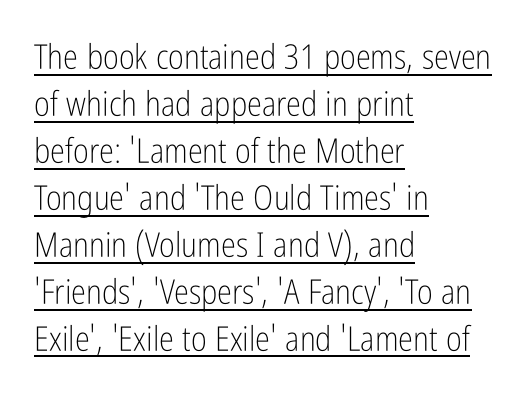
The horizontal fit of the characters is conventional and even. Think of a printed novel: that variable character pitch is what you see here. Typeset ragged right — the left edge is the straight one. No chunkiness to these letters — they're not bold. Rows of type keep a routine distance in the vertical direction. What kind of face is this? One without serifs — a sans.
